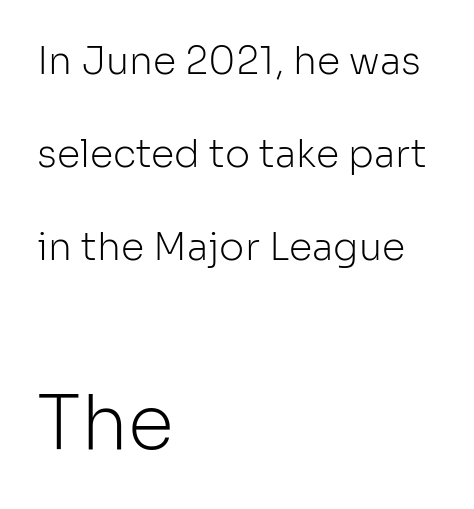
{"serif": "no", "italic": "no", "bold": "no", "weight": "light", "width": "normal", "stroke_contrast": "low", "x_height": "medium", "monospaced": "no", "underline": "no", "align": "left", "line_spacing": "loose", "line_spacing_ratio": 2.45, "letter_spacing": "normal", "letter_spacing_em": 0.0, "larger_block": "second", "size_ratio": 1.97, "glyph_px": 75}
